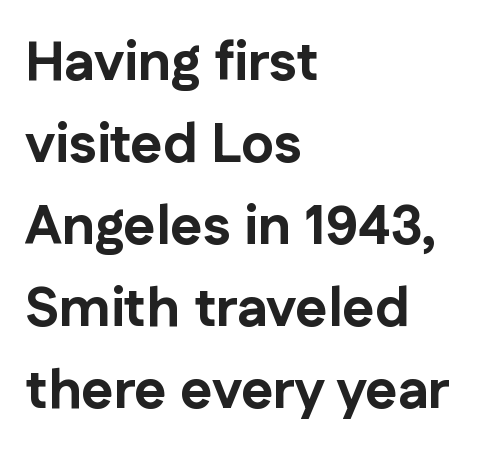
{"serif": "no", "italic": "no", "bold": "yes", "weight": "bold", "width": "normal", "stroke_contrast": "low", "x_height": "medium", "monospaced": "no", "underline": "no", "align": "left", "line_spacing": "normal", "line_spacing_ratio": 1.49, "letter_spacing": "normal", "letter_spacing_em": 0.0, "glyph_px": 55}
